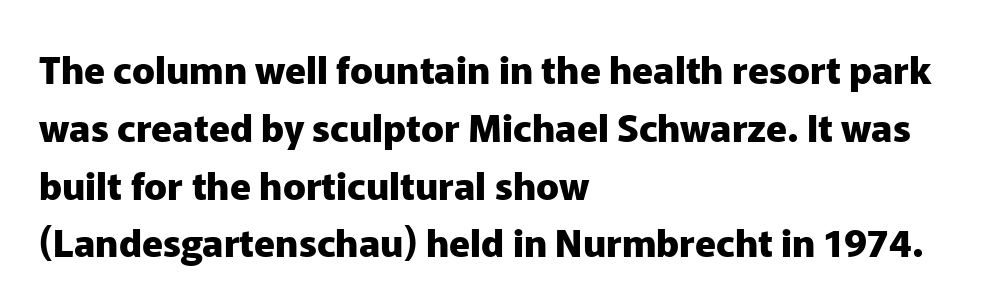
Q: Is the text bold? A: Yes.
Q: Is the text italic (slanted)? A: No, it is upright.
Q: Is the typeface a serif or a sans-serif typeface? A: Sans-serif.
Q: Is the text underlined? A: No.
Q: How is the paragraph aligned? A: Left-aligned.
Q: Is the spacing between letters normal or unusually wide? A: Normal.
Q: Is the spacing between lines tight, normal or loose? A: Normal.
Q: Width (condensed, normal, or wide)? A: Normal.
Q: Stroke contrast? A: Low.
Q: x-height? A: Medium.
Q: Monospaced? A: No.
